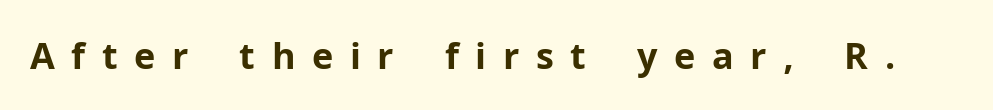
{"serif": "no", "italic": "no", "bold": "yes", "weight": "bold", "width": "normal", "stroke_contrast": "low", "x_height": "medium", "monospaced": "no", "underline": "no", "letter_spacing": "wide", "letter_spacing_em": 0.46, "glyph_px": 36}
